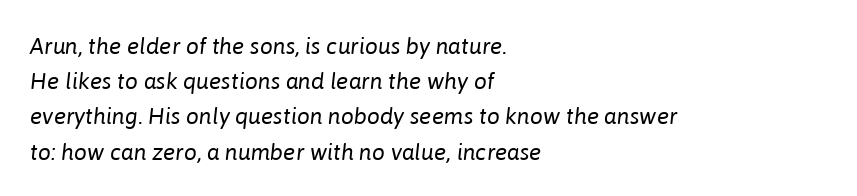
{"italic": "yes", "lean": "right", "slant_degrees": 6, "bold": "no", "underline": "no", "align": "left", "line_spacing": "normal", "line_spacing_ratio": 1.53, "letter_spacing": "normal", "letter_spacing_em": 0.0, "glyph_px": 23}
